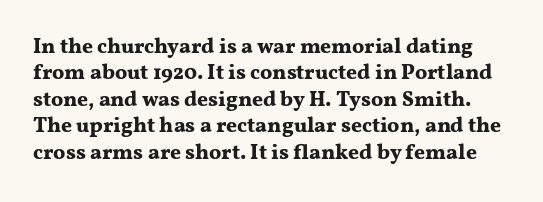
Q: Is the text bold? A: Yes.
Q: Is the text italic (slanted)? A: No, it is upright.
Q: Is the text underlined? A: No.
Q: Is the spacing between letters normal or unusually wide? A: Normal.
Q: Is the spacing between lines tight, normal or loose? A: Normal.
